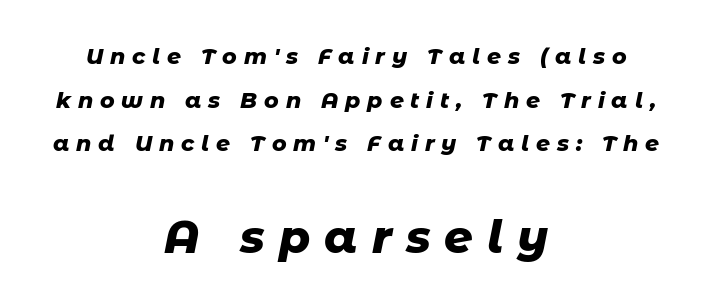
{"italic": "yes", "lean": "right", "slant_degrees": 11, "bold": "yes", "weight": "heavy", "width": "normal", "stroke_contrast": "low", "x_height": "medium", "monospaced": "no", "underline": "no", "align": "center", "line_spacing": "loose", "line_spacing_ratio": 1.98, "letter_spacing": "wide", "letter_spacing_em": 0.31, "larger_block": "second", "size_ratio": 2.05, "glyph_px": 45}
